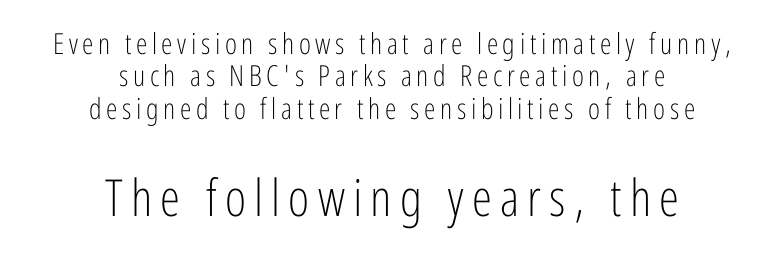
Q: Is the text bold? A: No.
Q: Is the text italic (slanted)? A: No, it is upright.
Q: Is the typeface a serif or a sans-serif typeface? A: Sans-serif.
Q: Is the text underlined? A: No.
Q: How is the paragraph aligned? A: Centered.
Q: Is the spacing between lines tight, normal or loose? A: Tight.
Q: Which block of text is set in a larger size, the first (top) or the second (bottom)? A: The second (bottom) one.
Q: Width (condensed, normal, or wide)? A: Condensed.
Q: Stroke contrast? A: Low.
Q: x-height? A: Medium.
Q: Monospaced? A: No.
